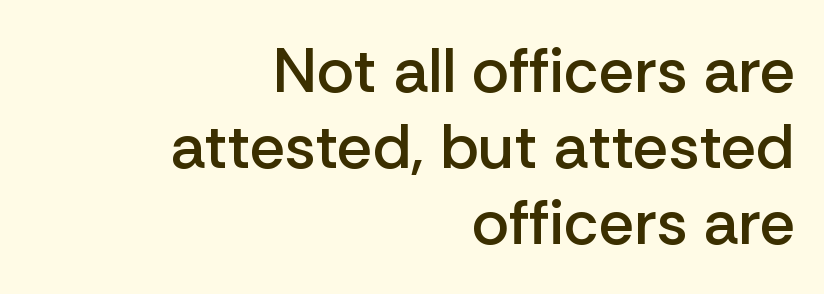
Q: Is the text bold? A: Semi-bold.
Q: Is the text italic (slanted)? A: No, it is upright.
Q: Is the typeface a serif or a sans-serif typeface? A: Sans-serif.
Q: Is the text underlined? A: No.
Q: How is the paragraph aligned? A: Right-aligned.
Q: Is the spacing between letters normal or unusually wide? A: Normal.
Q: Width (condensed, normal, or wide)? A: Normal.
Q: Stroke contrast? A: Low.
Q: x-height? A: Medium.
Q: Monospaced? A: No.
